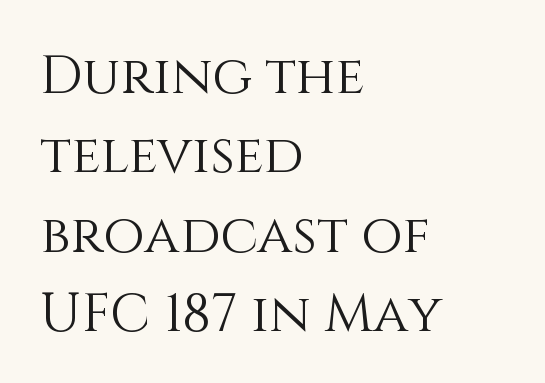
{"italic": "no", "bold": "no", "weight": "light", "width": "normal", "stroke_contrast": "medium", "x_height": "large", "monospaced": "no", "underline": "no", "align": "left", "line_spacing": "normal", "line_spacing_ratio": 1.5, "letter_spacing": "normal", "letter_spacing_em": 0.0, "glyph_px": 53}
